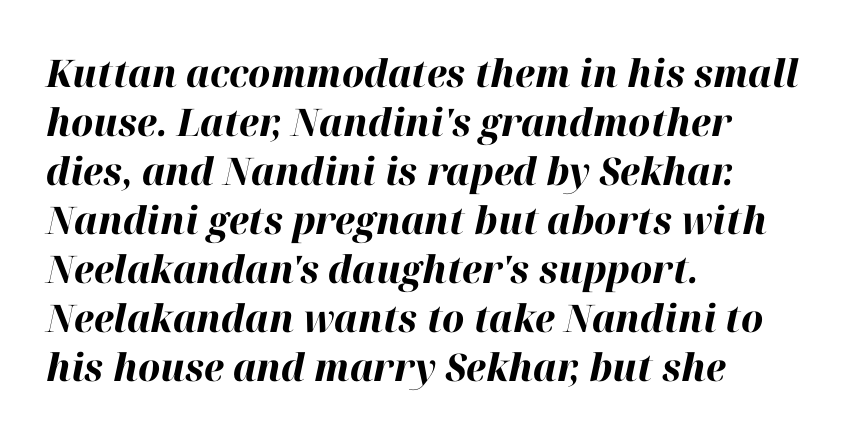
Q: Is the text bold? A: Yes.
Q: Is the text italic (slanted)? A: Yes, it leans right by about 12 degrees.
Q: Is the text underlined? A: No.
Q: How is the paragraph aligned? A: Left-aligned.
Q: Is the spacing between letters normal or unusually wide? A: Normal.
Q: Is the spacing between lines tight, normal or loose? A: Normal.
Q: Width (condensed, normal, or wide)? A: Normal.
Q: Stroke contrast? A: High.
Q: x-height? A: Medium.
Q: Monospaced? A: No.
